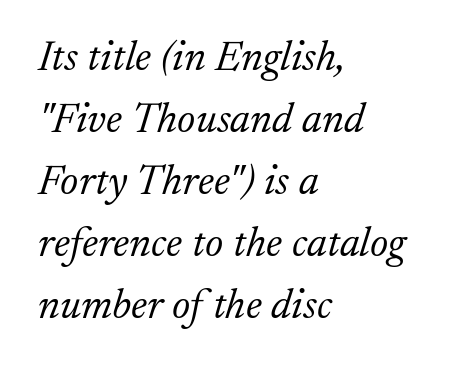
The image shows 43 px light serif type, italic (leaning right); set left-aligned, normal line spacing (1.44x), normal letter spacing, not underlined; low stroke contrast and a small x-height.
